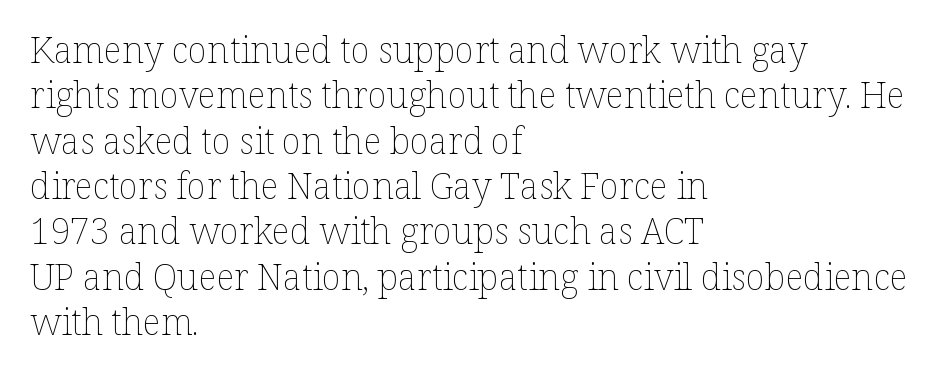
Q: Is the text bold? A: No.
Q: Is the text italic (slanted)? A: No, it is upright.
Q: Is the text underlined? A: No.
Q: How is the paragraph aligned? A: Left-aligned.
Q: Is the spacing between letters normal or unusually wide? A: Normal.
Q: Is the spacing between lines tight, normal or loose? A: Normal.
Q: Width (condensed, normal, or wide)? A: Normal.
Q: Stroke contrast? A: Low.
Q: x-height? A: Medium.
Q: Monospaced? A: No.
